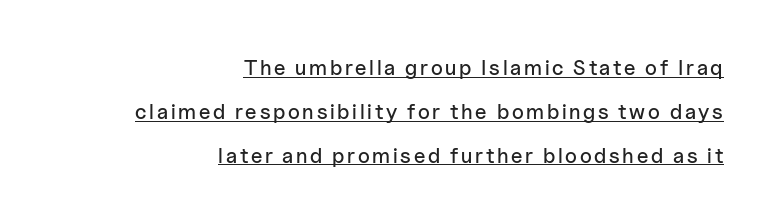
{"italic": "no", "underline": "yes", "align": "right", "line_spacing": "loose", "line_spacing_ratio": 2.09, "glyph_px": 21}
